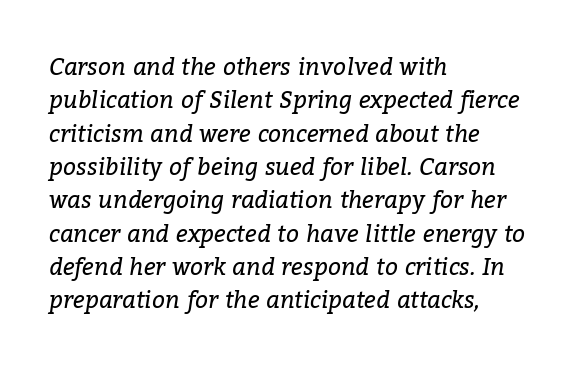
The image shows 23 px text type, italic (leaning right); set left-aligned, normal line spacing (1.45x), normal letter spacing, not underlined.
